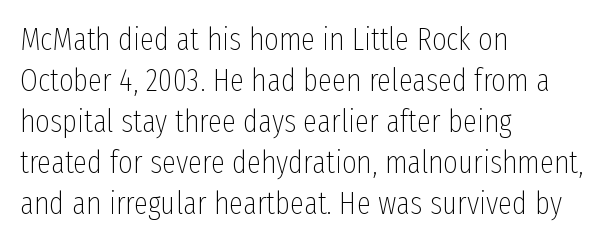
The image shows 32 px thin, condensed sans-serif type, upright; set left-aligned, normal line spacing (1.28x), normal letter spacing, not underlined; low stroke contrast and a medium x-height.
